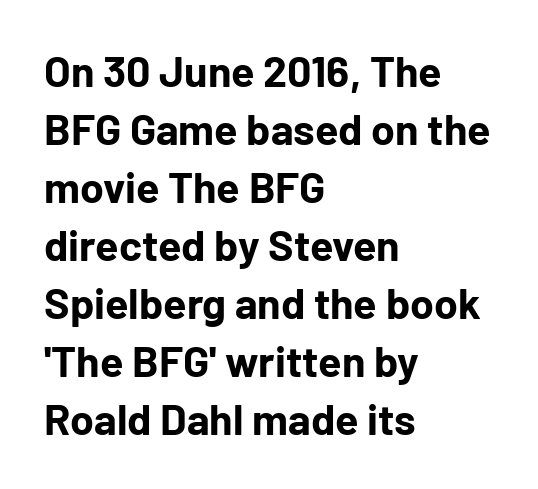
The face used here is proportionally spaced, like ordinary book or web type. Each line starts at the same left margin while the right side varies. Decoration check: the copy has no underline. Does the weight exceed regular? Yes, all the way to bold.
